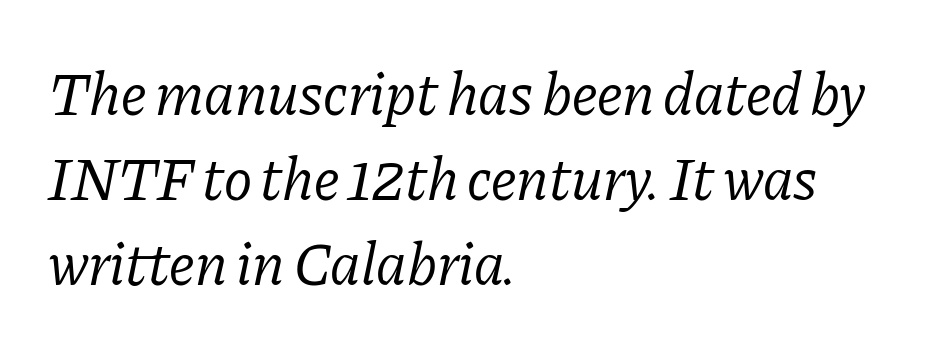
Q: Is the text bold? A: No.
Q: Is the text italic (slanted)? A: Yes, it leans right by about 11 degrees.
Q: Is the typeface a serif or a sans-serif typeface? A: Serif.
Q: Is the text underlined? A: No.
Q: How is the paragraph aligned? A: Left-aligned.
Q: Is the spacing between letters normal or unusually wide? A: Normal.
Q: Is the spacing between lines tight, normal or loose? A: Normal.
Q: Width (condensed, normal, or wide)? A: Normal.
Q: Stroke contrast? A: Low.
Q: x-height? A: Medium.
Q: Monospaced? A: No.
